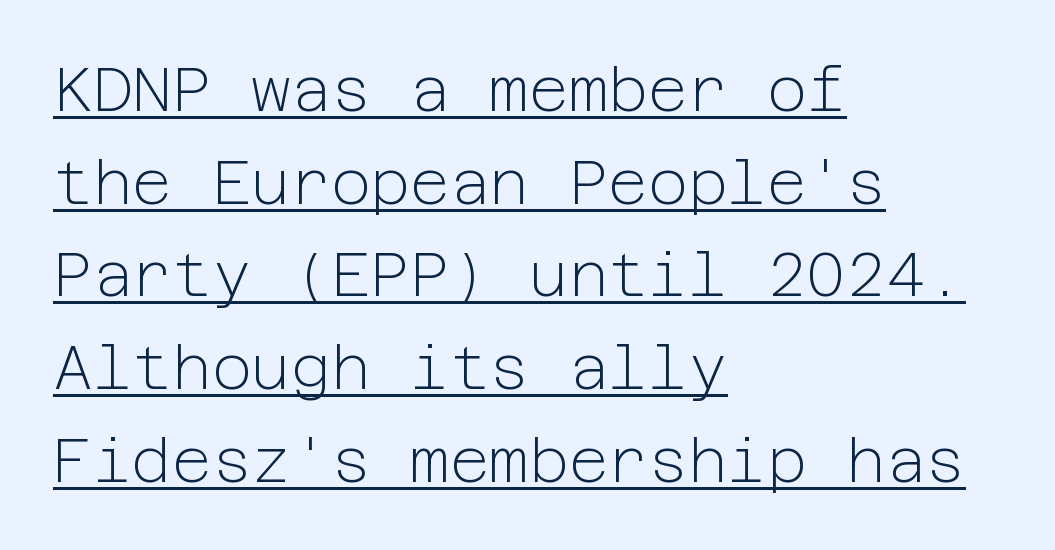
Q: Is the text bold? A: No.
Q: Is the text italic (slanted)? A: No, it is upright.
Q: Is the typeface a serif or a sans-serif typeface? A: Sans-serif.
Q: Is the text underlined? A: Yes.
Q: How is the paragraph aligned? A: Left-aligned.
Q: Is the spacing between letters normal or unusually wide? A: Normal.
Q: Is the spacing between lines tight, normal or loose? A: Normal.
Q: Width (condensed, normal, or wide)? A: Normal.
Q: Stroke contrast? A: Low.
Q: x-height? A: Medium.
